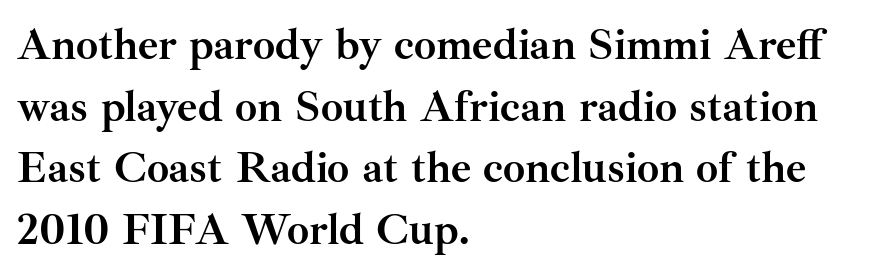
Is this a fixed-width face? No — the glyphs have proportional, varying widths. Each word holds together tightly as a unit, with standard inter-letter gaps. This rendering features lettering with no underline. Font category for this specimen: serif. Rendered with straight, roman letterforms.
